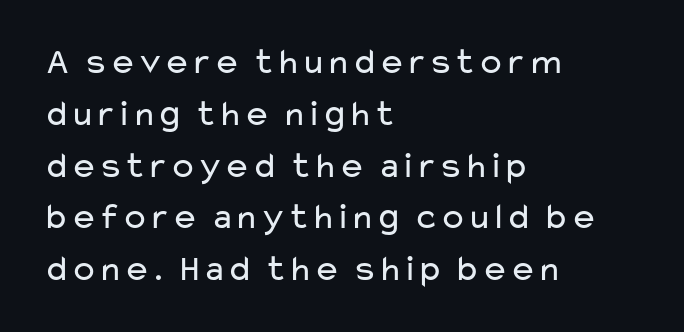
{"serif": "no", "italic": "no", "bold": "no", "weight": "regular", "width": "wide", "stroke_contrast": "low", "x_height": "medium", "monospaced": "no", "underline": "no", "align": "left", "line_spacing": "normal", "line_spacing_ratio": 1.4, "letter_spacing": "normal", "letter_spacing_em": 0.0, "glyph_px": 37}
